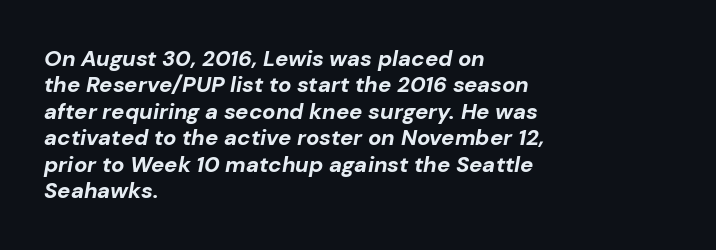
Q: Is the text bold? A: Yes.
Q: Is the text italic (slanted)? A: Yes, it leans right by about 10 degrees.
Q: Is the text underlined? A: No.
Q: How is the paragraph aligned? A: Left-aligned.
Q: Is the spacing between letters normal or unusually wide? A: Normal.
